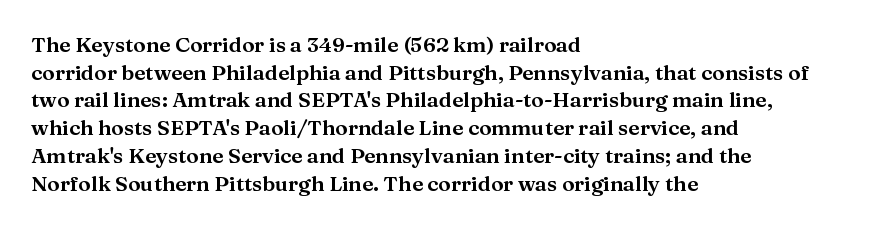
{"italic": "no", "underline": "no", "align": "left", "line_spacing": "normal", "line_spacing_ratio": 1.32, "letter_spacing": "normal", "letter_spacing_em": 0.0, "glyph_px": 21}
